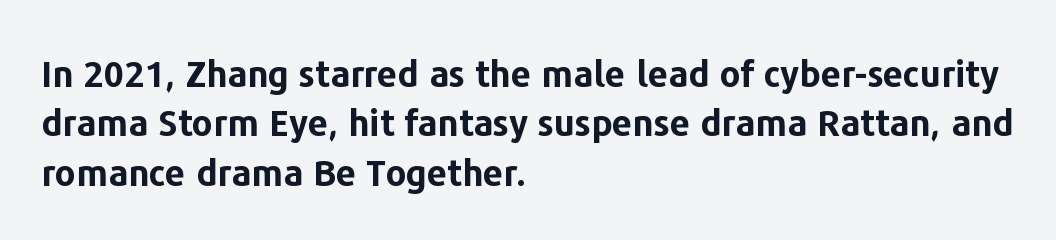
{"serif": "no", "italic": "no", "bold": "yes", "weight": "bold", "width": "normal", "stroke_contrast": "low", "x_height": "medium", "monospaced": "no", "underline": "no", "align": "left", "line_spacing": "normal", "line_spacing_ratio": 1.37, "letter_spacing": "normal", "letter_spacing_em": 0.0, "glyph_px": 36}
